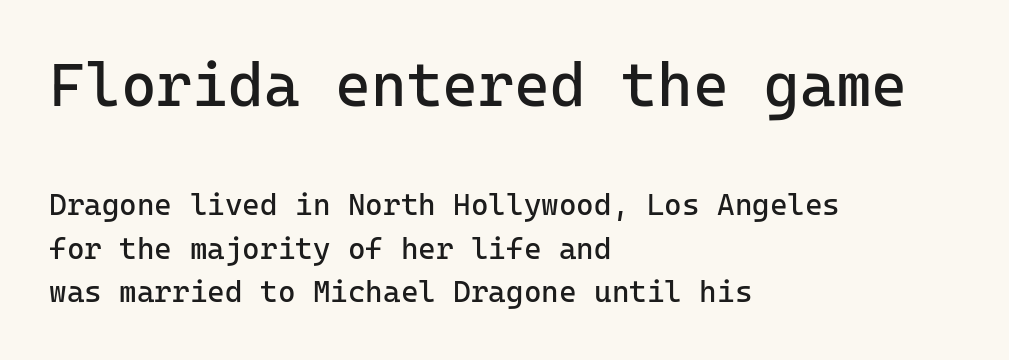
{"serif": "no", "italic": "no", "bold": "no", "weight": "regular", "width": "normal", "stroke_contrast": "low", "x_height": "medium", "monospaced": "yes", "underline": "no", "align": "left", "line_spacing": "normal", "line_spacing_ratio": 1.46, "letter_spacing": "normal", "letter_spacing_em": 0.0, "larger_block": "first", "size_ratio": 2.03, "glyph_px": 61}
